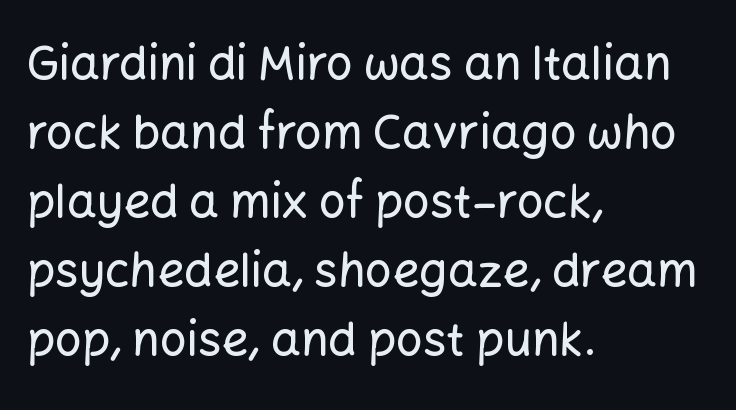
Q: Is the text italic (slanted)? A: No, it is upright.
Q: Is the typeface a serif or a sans-serif typeface? A: Sans-serif.
Q: Is the text underlined? A: No.
Q: How is the paragraph aligned? A: Left-aligned.
Q: Is the spacing between letters normal or unusually wide? A: Normal.
Q: Is the spacing between lines tight, normal or loose? A: Normal.
Q: Width (condensed, normal, or wide)? A: Normal.
Q: Stroke contrast? A: Low.
Q: x-height? A: Medium.
Q: Monospaced? A: No.
